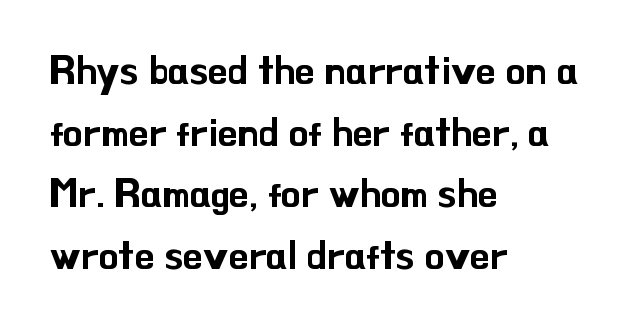
Caption: multi-line text, flush left, ragged right. Tracking here is standard; glyphs follow each other at the usual distance. In terms of letterform style, serifs are entirely absent. Baseline-to-baseline distance is the conventional proportion of letter height. Looks like regular typesetting: each glyph gets only the width it needs.
